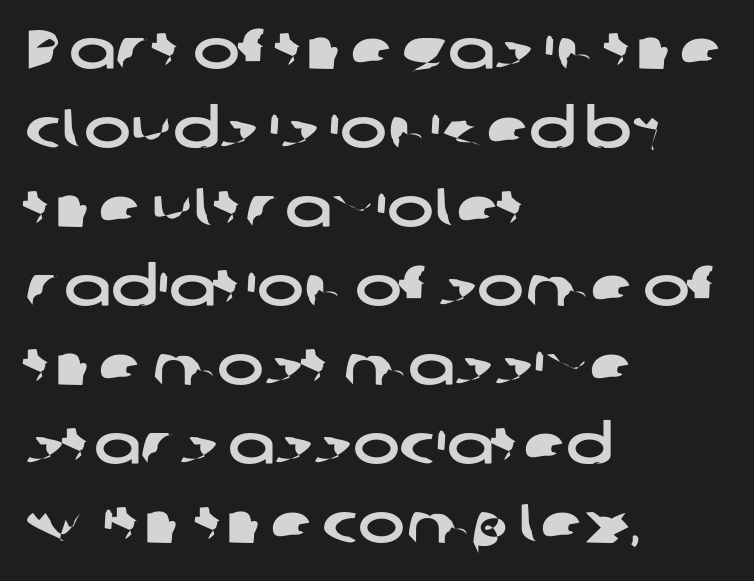
Observe the ordinary spacing: letters are neighbours, not strangers. The type family on display is of the sans-serif kind. These lines are rendered in a variable-pitch font. Only glyphs here, with clear space below each row. The setting favours the left margin, as ordinary paragraphs usually do.
